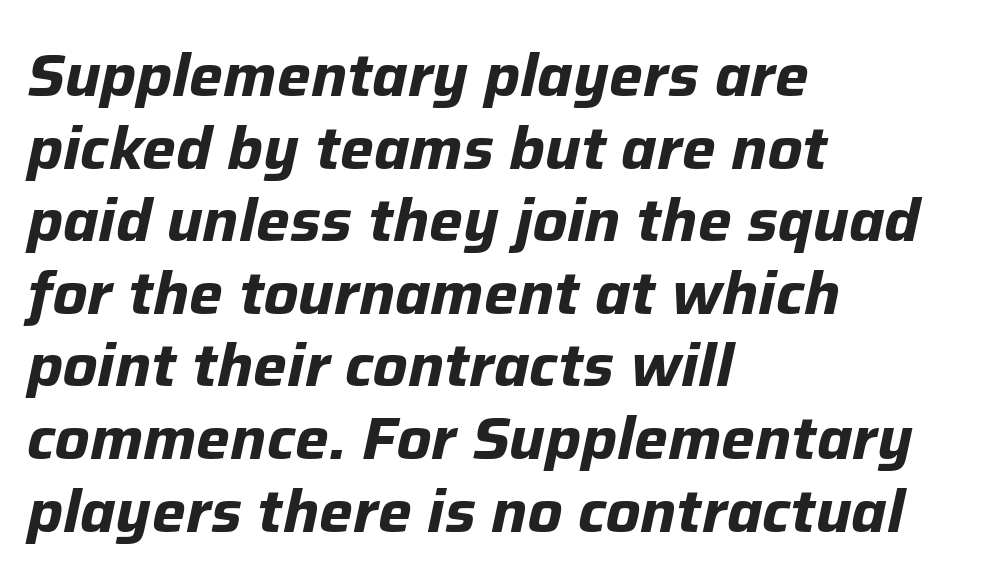
The passage shown is not underscored anywhere. The lines are quadded left. A typesetter would call this zero additional tracking. The glyphs have the mass of a bold cut. The letters are slanted; this is an italic face.
